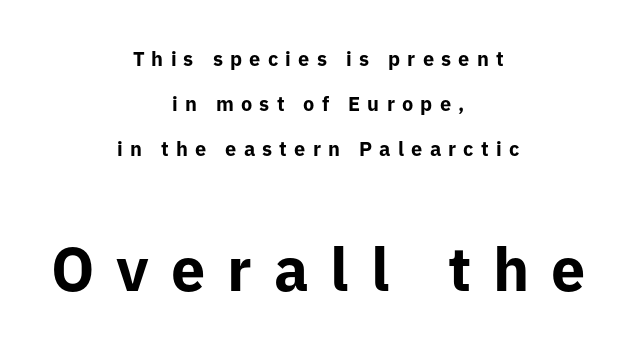
Visually, the bottom section dominates because its glyphs are scaled up. The line texture is sparse and dotted thanks to wide tracking. In terms of letterform style, serifs are entirely absent. When letters stand straight like this, we call the style roman or upright.
